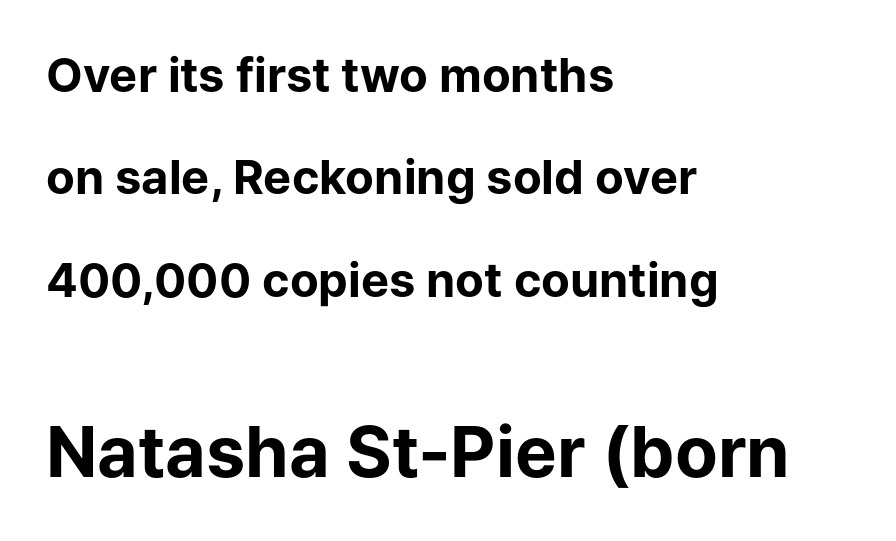
Q: Is the text bold? A: Yes.
Q: Is the text italic (slanted)? A: No, it is upright.
Q: Is the typeface a serif or a sans-serif typeface? A: Sans-serif.
Q: Is the text underlined? A: No.
Q: How is the paragraph aligned? A: Left-aligned.
Q: Is the spacing between letters normal or unusually wide? A: Normal.
Q: Is the spacing between lines tight, normal or loose? A: Loose.
Q: Which block of text is set in a larger size, the first (top) or the second (bottom)? A: The second (bottom) one.
Q: Width (condensed, normal, or wide)? A: Normal.
Q: Stroke contrast? A: Low.
Q: x-height? A: Medium.
Q: Monospaced? A: No.
